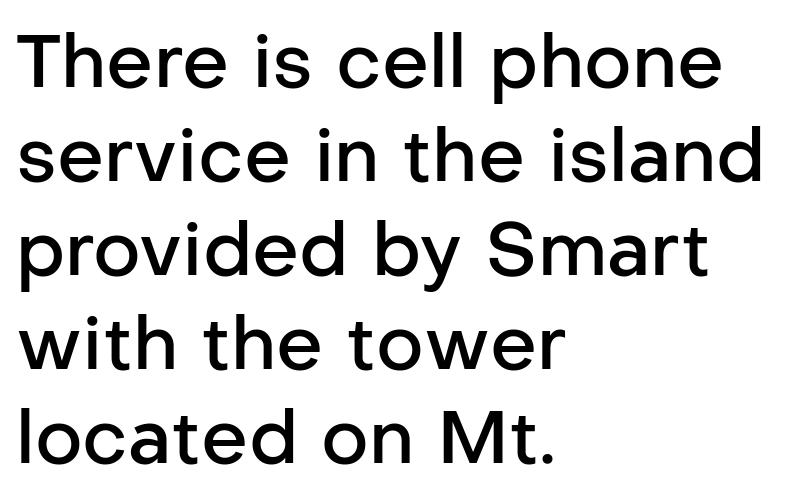
Q: Is the text bold? A: Semi-bold.
Q: Is the text italic (slanted)? A: No, it is upright.
Q: Is the typeface a serif or a sans-serif typeface? A: Sans-serif.
Q: Is the text underlined? A: No.
Q: How is the paragraph aligned? A: Left-aligned.
Q: Is the spacing between letters normal or unusually wide? A: Normal.
Q: Is the spacing between lines tight, normal or loose? A: Normal.
Q: Width (condensed, normal, or wide)? A: Normal.
Q: Stroke contrast? A: Low.
Q: x-height? A: Medium.
Q: Monospaced? A: No.
